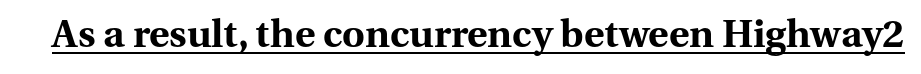
The image shows 39 px bold serif type, upright; set normal letter spacing, underlined; medium stroke contrast and a medium x-height.
